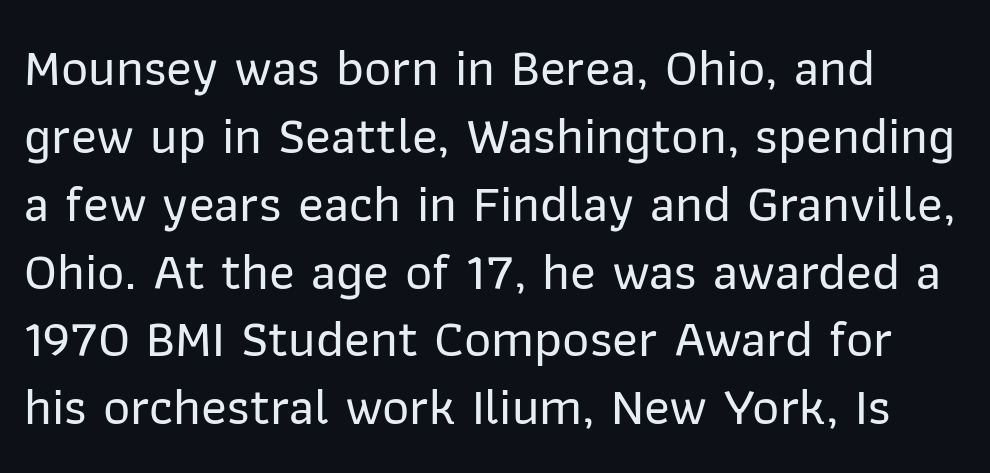
{"serif": "no", "italic": "no", "width": "normal", "stroke_contrast": "low", "x_height": "medium", "monospaced": "no", "underline": "no", "line_spacing": "normal", "line_spacing_ratio": 1.28, "letter_spacing": "normal", "letter_spacing_em": 0.0, "glyph_px": 53}
